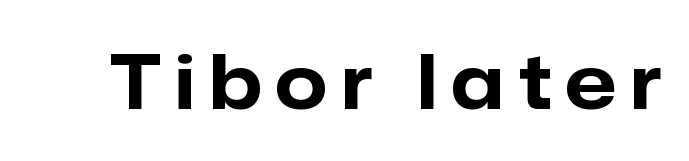
Q: Is the text bold? A: Yes.
Q: Is the text italic (slanted)? A: No, it is upright.
Q: Is the typeface a serif or a sans-serif typeface? A: Sans-serif.
Q: Is the text underlined? A: No.
Q: Is the spacing between letters normal or unusually wide? A: Unusually wide.
Q: Width (condensed, normal, or wide)? A: Normal.
Q: Stroke contrast? A: Low.
Q: x-height? A: Medium.
Q: Monospaced? A: No.
